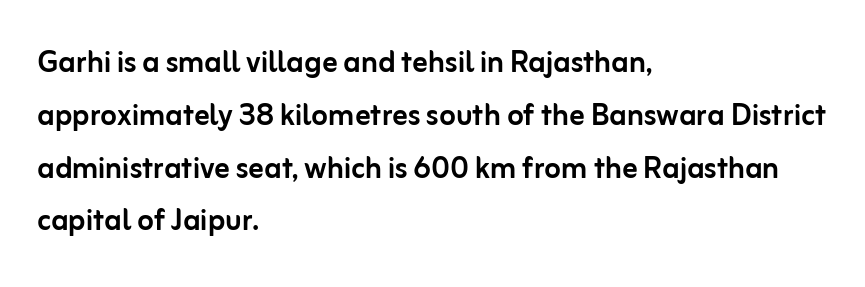
Q: Is the text italic (slanted)? A: No, it is upright.
Q: Is the typeface a serif or a sans-serif typeface? A: Sans-serif.
Q: Is the text underlined? A: No.
Q: How is the paragraph aligned? A: Left-aligned.
Q: Is the spacing between letters normal or unusually wide? A: Normal.
Q: Is the spacing between lines tight, normal or loose? A: Normal.
Q: Width (condensed, normal, or wide)? A: Normal.
Q: Stroke contrast? A: Low.
Q: x-height? A: Medium.
Q: Monospaced? A: No.
